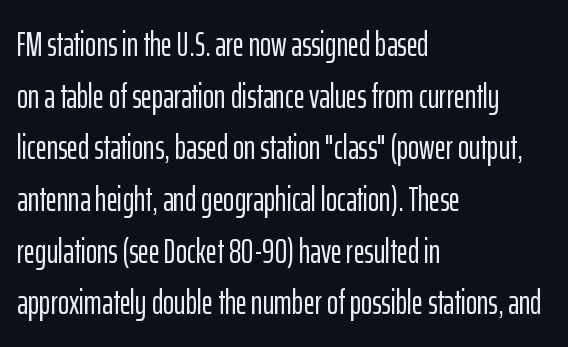
One glance says typical: line gaps are just what's usual. Do the characters align in a grid? No, the font is proportional. The font's upright variant was chosen for this text. You can tell from the bare stems that sans-serif type was used.
